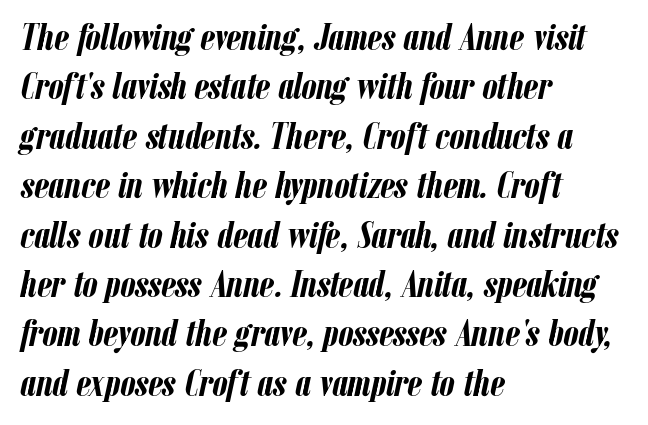
The image shows 38 px semibold, condensed type, italic (leaning right); set left-aligned, normal line spacing (1.3x), normal letter spacing, not underlined; low stroke contrast and a medium x-height.
